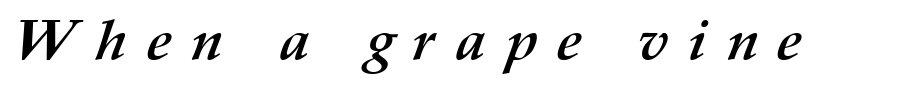
{"bold": "yes", "weight": "semibold", "width": "normal", "stroke_contrast": "medium", "x_height": "medium", "monospaced": "no", "underline": "no", "letter_spacing": "wide", "letter_spacing_em": 0.35, "glyph_px": 56}
